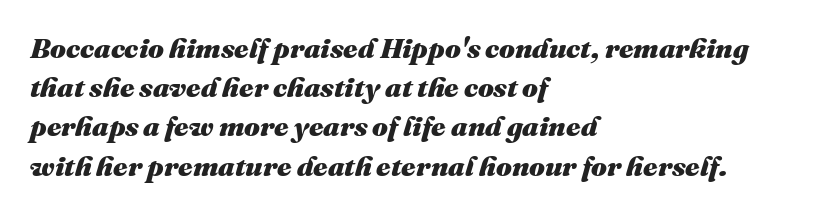
The image shows 28 px heavy type, italic (leaning right); set left-aligned, normal line spacing (1.4x), normal letter spacing, not underlined; medium stroke contrast and a medium x-height.
